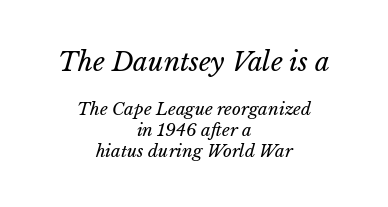
Q: Is the text bold? A: No.
Q: Is the text underlined? A: No.
Q: How is the paragraph aligned? A: Centered.
Q: Is the spacing between letters normal or unusually wide? A: Normal.
Q: Which block of text is set in a larger size, the first (top) or the second (bottom)? A: The first (top) one.
